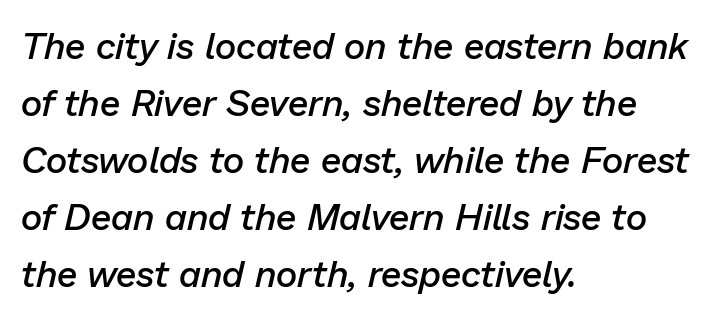
{"italic": "yes", "lean": "right", "slant_degrees": 13, "bold": "semi", "weight": "semibold", "width": "normal", "stroke_contrast": "low", "x_height": "medium", "monospaced": "no", "underline": "no", "align": "left", "line_spacing": "normal", "line_spacing_ratio": 1.54, "letter_spacing": "normal", "letter_spacing_em": 0.0, "glyph_px": 37}
